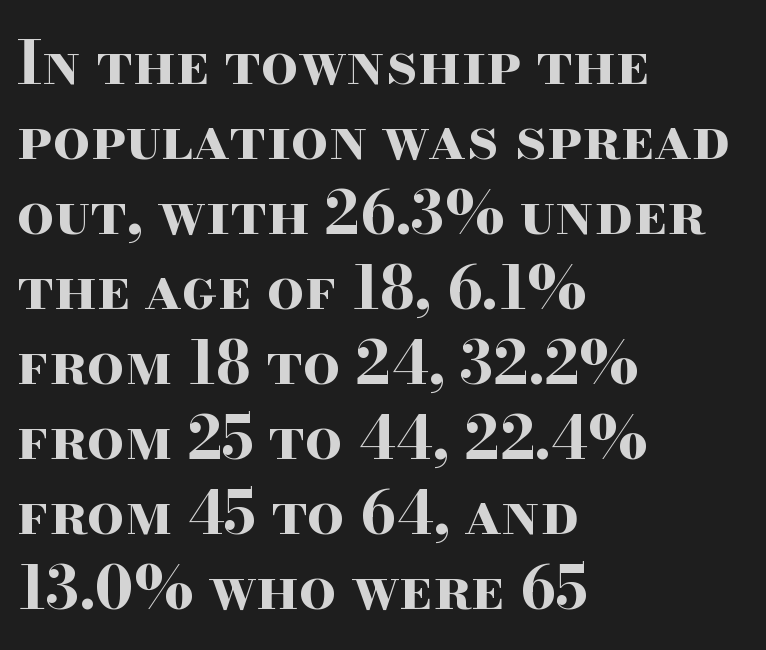
Q: Is the text bold? A: Yes.
Q: Is the text italic (slanted)? A: No, it is upright.
Q: Is the typeface a serif or a sans-serif typeface? A: Serif.
Q: Is the text underlined? A: No.
Q: How is the paragraph aligned? A: Left-aligned.
Q: Is the spacing between letters normal or unusually wide? A: Normal.
Q: Is the spacing between lines tight, normal or loose? A: Normal.
Q: Width (condensed, normal, or wide)? A: Wide.
Q: Stroke contrast? A: High.
Q: x-height? A: Small.
Q: Monospaced? A: No.
